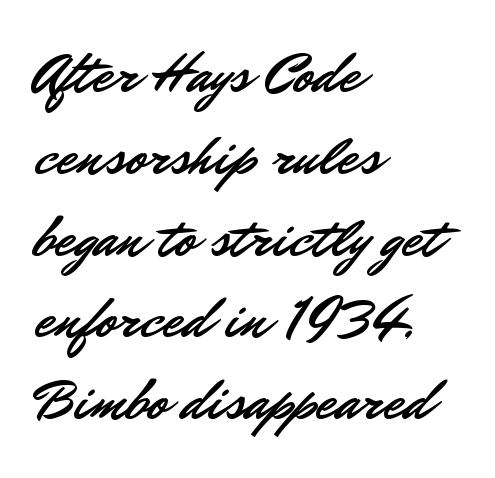
{"serif": "no", "width": "normal", "stroke_contrast": "low", "x_height": "small", "monospaced": "no", "underline": "no", "align": "left", "line_spacing": "normal", "line_spacing_ratio": 1.41, "letter_spacing": "normal", "letter_spacing_em": 0.0, "glyph_px": 58}
